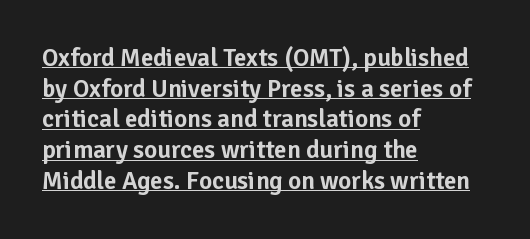
What decoration does the sample have? An underline. Does extra space separate the letters? No, they use regular spacing. The rag falls on the right side of this text block. This is the regular roman posture of the typeface.
